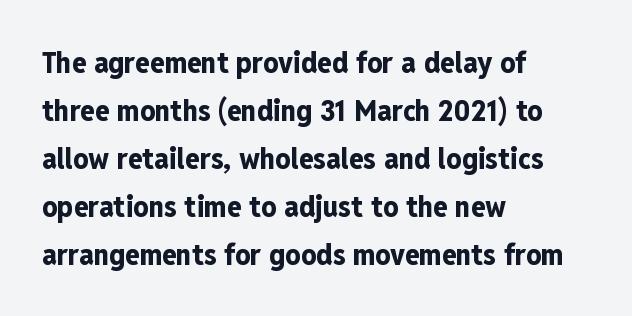
The image shows 30 px bold, condensed sans-serif type, upright; set left-aligned, normal line spacing (1.6x), normal letter spacing, not underlined; low stroke contrast and a medium x-height.
